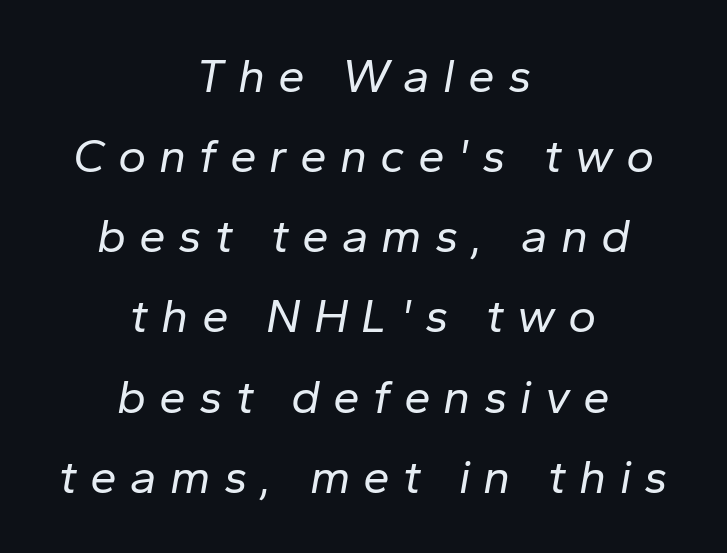
Q: Is the text bold? A: No.
Q: Is the text italic (slanted)? A: Yes, it leans right by about 10 degrees.
Q: Is the text underlined? A: No.
Q: How is the paragraph aligned? A: Centered.
Q: Is the spacing between letters normal or unusually wide? A: Unusually wide.
Q: Is the spacing between lines tight, normal or loose? A: Normal.
Q: Width (condensed, normal, or wide)? A: Normal.
Q: Stroke contrast? A: Low.
Q: x-height? A: Medium.
Q: Monospaced? A: No.
